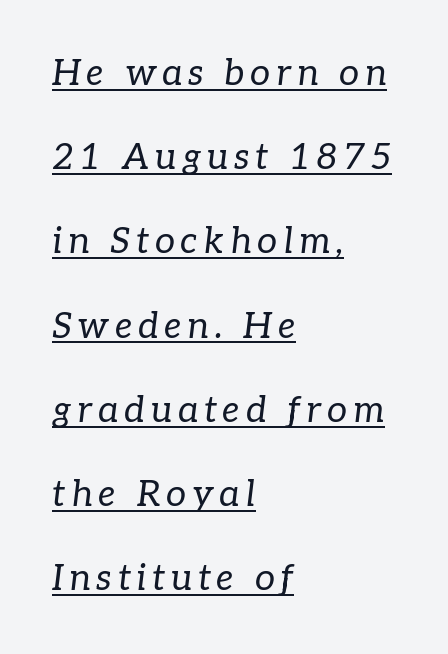
The image shows 36 px regular-weight serif type, italic (leaning right); set left-aligned, loose line spacing (2.34x), underlined; low stroke contrast and a medium x-height.
